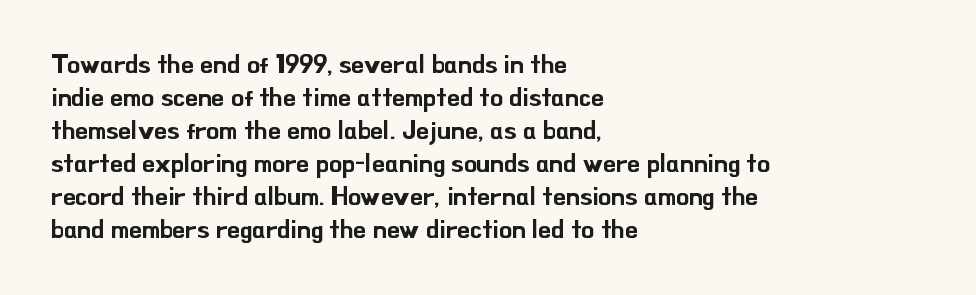
Q: Is the text italic (slanted)? A: No, it is upright.
Q: Is the text underlined? A: No.
Q: How is the paragraph aligned? A: Left-aligned.
Q: Is the spacing between letters normal or unusually wide? A: Normal.
Q: Is the spacing between lines tight, normal or loose? A: Normal.
